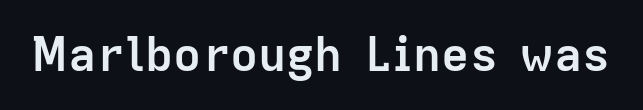
Q: Is the text bold? A: Yes.
Q: Is the text italic (slanted)? A: No, it is upright.
Q: Is the typeface a serif or a sans-serif typeface? A: Sans-serif.
Q: Is the text underlined? A: No.
Q: Is the spacing between letters normal or unusually wide? A: Normal.
Q: Width (condensed, normal, or wide)? A: Normal.
Q: Stroke contrast? A: Low.
Q: x-height? A: Medium.
Q: Monospaced? A: No.
